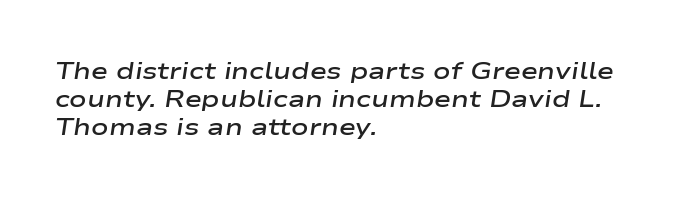
Q: Is the text bold? A: Semi-bold.
Q: Is the text italic (slanted)? A: Yes, it leans right by about 9 degrees.
Q: Is the text underlined? A: No.
Q: How is the paragraph aligned? A: Left-aligned.
Q: Is the spacing between letters normal or unusually wide? A: Normal.
